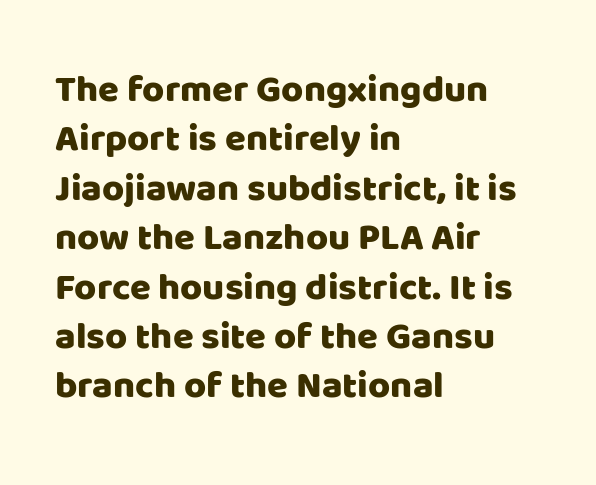
{"serif": "no", "italic": "no", "width": "normal", "stroke_contrast": "low", "x_height": "large", "monospaced": "no", "underline": "no", "align": "left", "line_spacing": "normal", "line_spacing_ratio": 1.3, "letter_spacing": "normal", "letter_spacing_em": 0.0, "glyph_px": 38}
